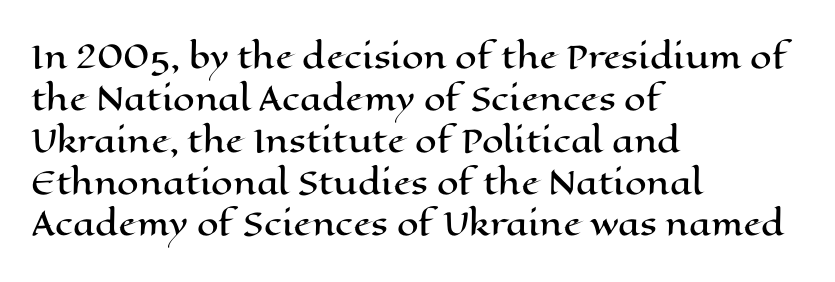
The image shows 31 px wide type, upright; set left-aligned, normal line spacing (1.35x), normal letter spacing, not underlined; high stroke contrast and a medium x-height.
